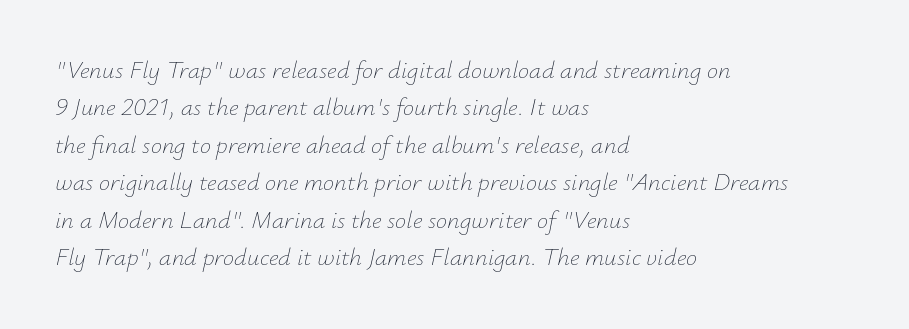
The image shows 25 px text type, italic (leaning right); set left-aligned, normal line spacing (1.5x), normal letter spacing, not underlined.
